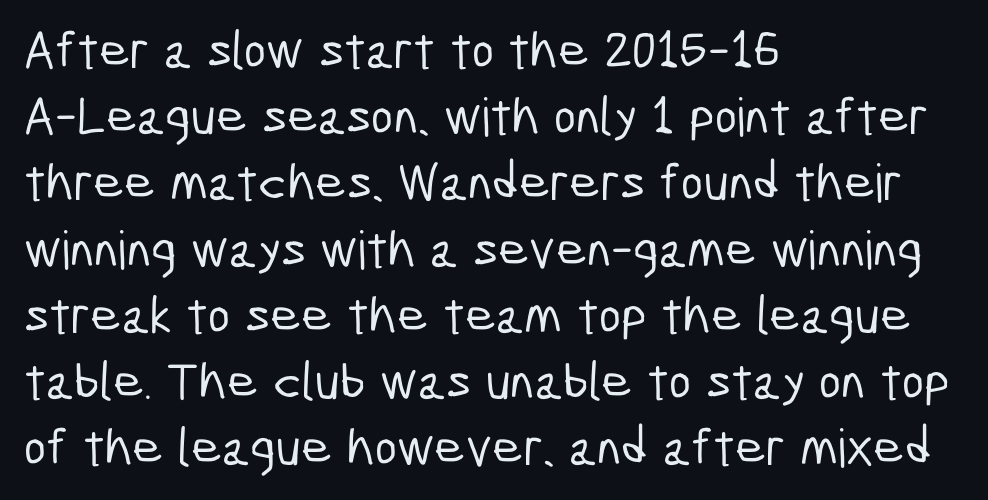
{"serif": "no", "width": "condensed", "stroke_contrast": "low", "x_height": "medium", "monospaced": "no", "underline": "no", "align": "left", "line_spacing": "normal", "line_spacing_ratio": 1.25, "letter_spacing": "normal", "letter_spacing_em": 0.0, "glyph_px": 53}
